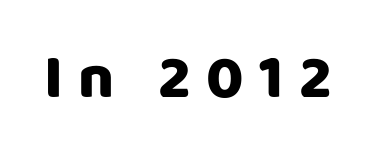
{"serif": "no", "italic": "no", "bold": "yes", "weight": "heavy", "width": "normal", "stroke_contrast": "low", "x_height": "large", "monospaced": "no", "underline": "no", "letter_spacing": "wide", "letter_spacing_em": 0.25, "glyph_px": 62}
